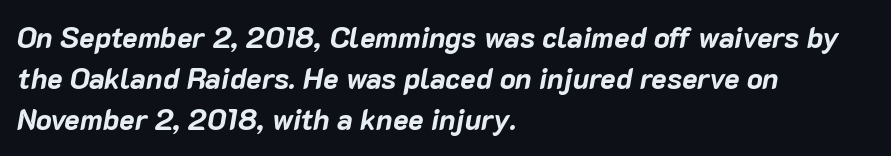
{"italic": "yes", "lean": "right", "slant_degrees": 10, "bold": "yes", "weight": "bold", "width": "normal", "stroke_contrast": "low", "x_height": "medium", "monospaced": "no", "underline": "no", "align": "left", "line_spacing": "normal", "line_spacing_ratio": 1.42, "letter_spacing": "normal", "letter_spacing_em": 0.0, "glyph_px": 29}
